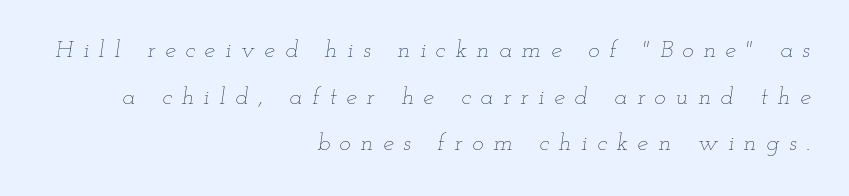
Q: Is the text bold? A: No.
Q: Is the text italic (slanted)? A: Yes, it leans right by about 12 degrees.
Q: Is the text underlined? A: No.
Q: How is the paragraph aligned? A: Right-aligned.
Q: Is the spacing between letters normal or unusually wide? A: Unusually wide.
Q: Is the spacing between lines tight, normal or loose? A: Loose.
